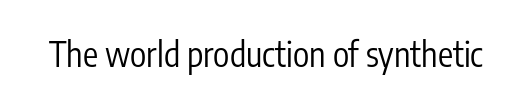
Q: Is the text bold? A: No.
Q: Is the text italic (slanted)? A: No, it is upright.
Q: Is the typeface a serif or a sans-serif typeface? A: Sans-serif.
Q: Is the text underlined? A: No.
Q: Is the spacing between letters normal or unusually wide? A: Normal.
Q: Width (condensed, normal, or wide)? A: Condensed.
Q: Stroke contrast? A: Low.
Q: x-height? A: Medium.
Q: Monospaced? A: No.
